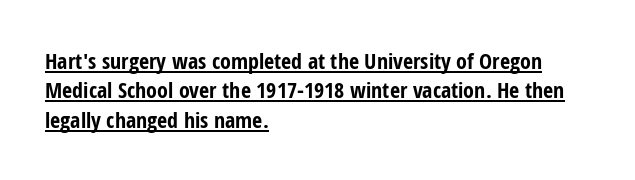
Which margin do the lines hug? The left one — the right edge is uneven. In terms of leading, this rendering sits right in the middle. No italicization has been applied; the sample stays upright. How heavy is the stroke? Heavy — this is a bold. Compared with undecorated copy, this sample adds a rule below the words.
